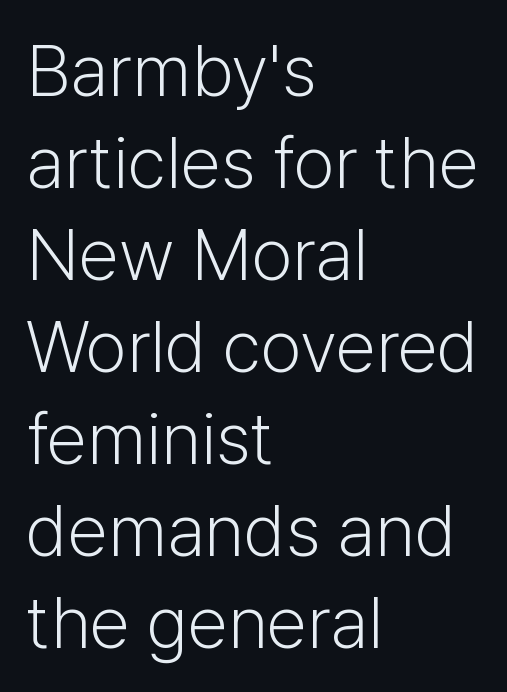
Bold? No — there's no thickening of the strokes. If you drew a line through each stem, it would be perfectly vertical. Serif or sans? Sans — the stroke terminals are bare. Descenders hang freely into open space. Compared with typical body copy, the letter spacing here is the same.
